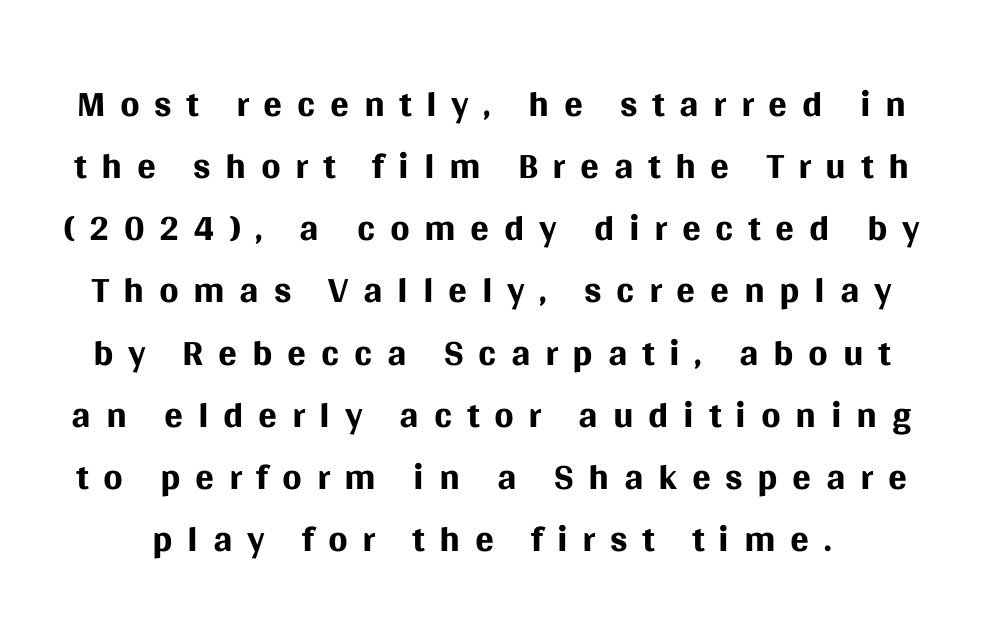
{"serif": "no", "italic": "no", "bold": "no", "weight": "regular", "width": "normal", "stroke_contrast": "medium", "x_height": "large", "monospaced": "no", "underline": "no", "line_spacing": "tight", "line_spacing_ratio": 1.11, "letter_spacing": "wide", "letter_spacing_em": 0.26, "glyph_px": 56}
